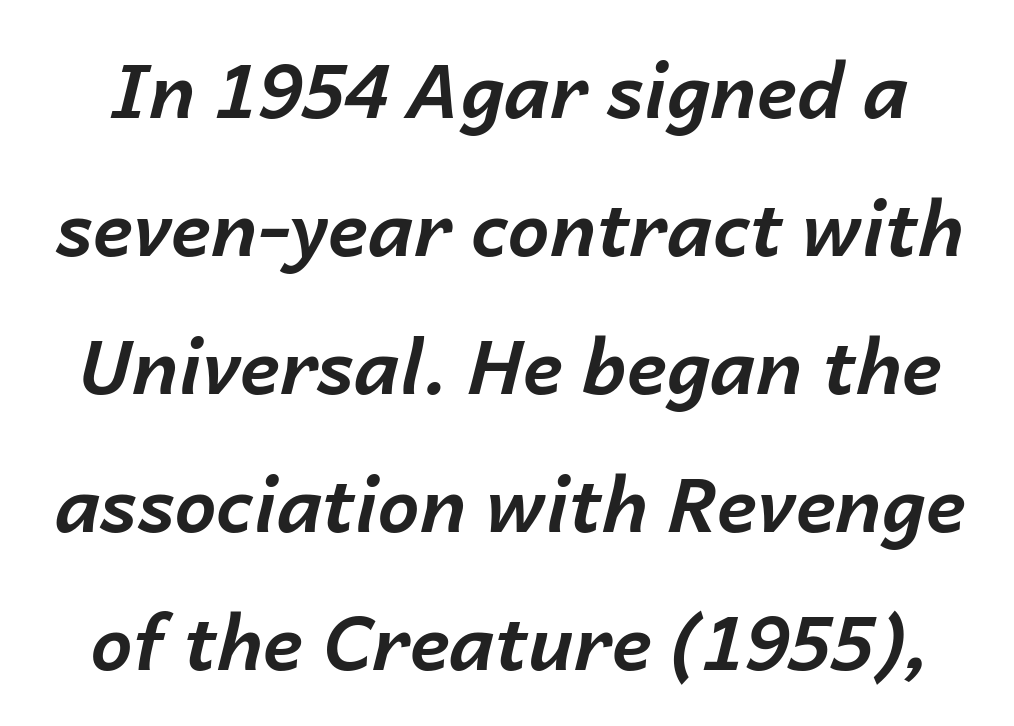
A typesetter would call this proportional, since set widths differ per character. The axis of the letterforms is tilted away from vertical. Chunky letters — that's bold for sure. Nobody touched the tracking dial on this one. The space directly below the letters is spotless.
